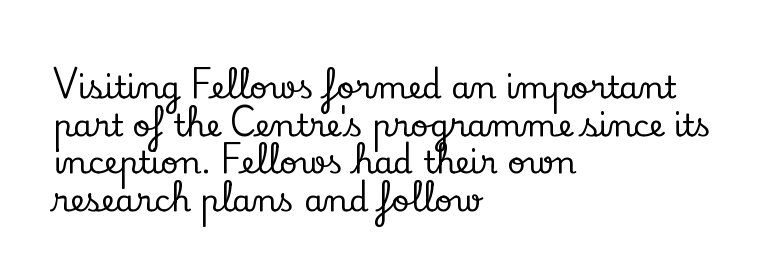
A typesetter would call this proportional, since set widths differ per character. Short note: letters normally spaced. The passage is arranged the way most books set body copy — flush left.
